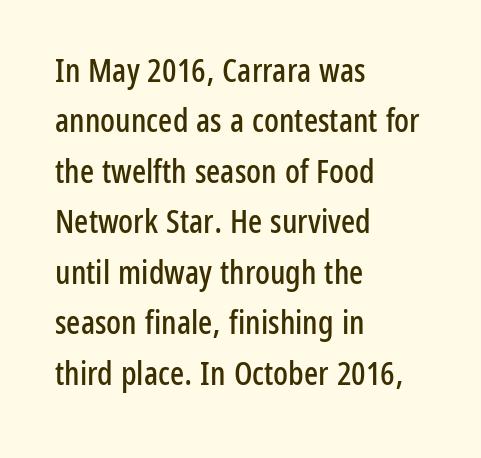
The image shows 33 px condensed sans-serif type, upright; set left-aligned, normal line spacing (1.53x), normal letter spacing, not underlined; low stroke contrast and a medium x-height.
